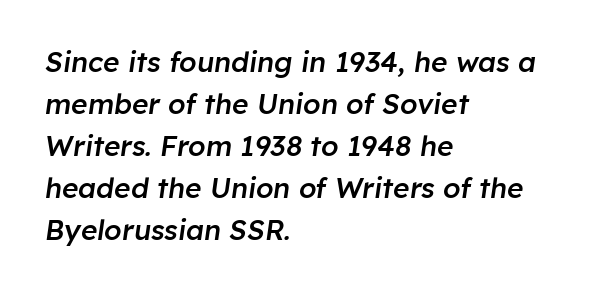
The image shows 28 px semibold type, italic (leaning right); set left-aligned, normal line spacing (1.5x), normal letter spacing, not underlined; low stroke contrast and a medium x-height.
